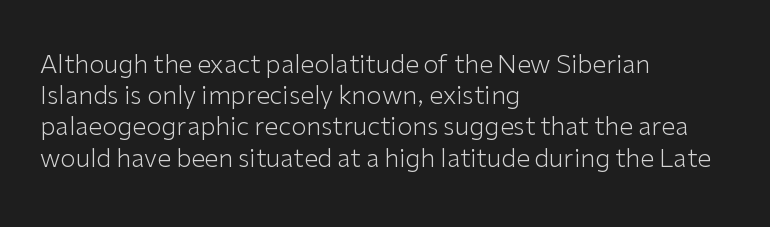
The image shows 25 px text type, upright; set left-aligned, normal line spacing (1.25x), normal letter spacing, not underlined.
